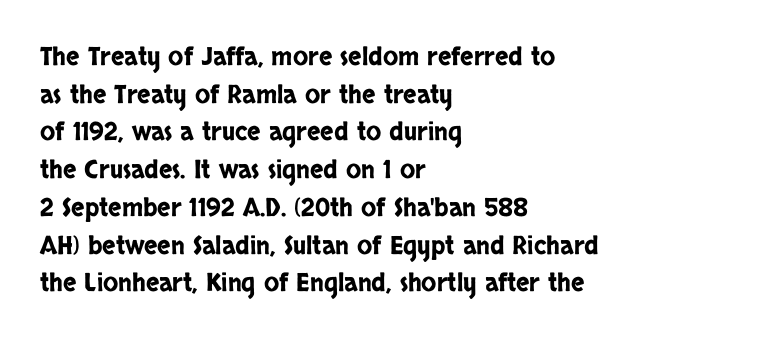
{"italic": "no", "underline": "no", "align": "left", "line_spacing": "normal", "line_spacing_ratio": 1.51, "letter_spacing": "normal", "letter_spacing_em": 0.0, "glyph_px": 25}
